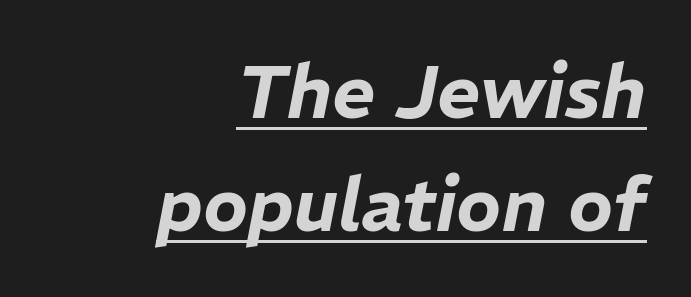
{"italic": "yes", "lean": "right", "slant_degrees": 11, "width": "normal", "stroke_contrast": "low", "x_height": "medium", "monospaced": "no", "underline": "yes", "align": "right", "line_spacing": "normal", "line_spacing_ratio": 1.53, "letter_spacing": "normal", "letter_spacing_em": 0.0, "glyph_px": 74}
